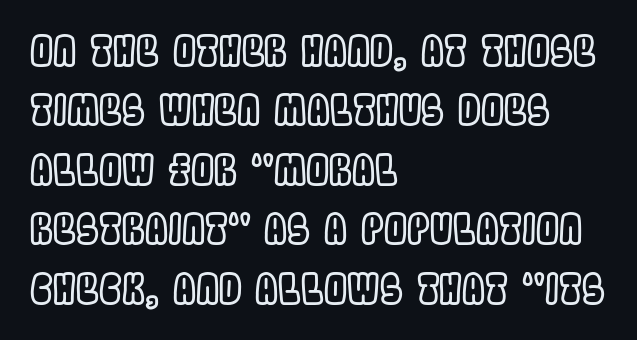
{"italic": "no", "width": "condensed", "x_height": "large", "monospaced": "no", "underline": "no", "align": "left", "line_spacing": "normal", "line_spacing_ratio": 1.45, "letter_spacing": "normal", "letter_spacing_em": 0.0, "glyph_px": 41}
